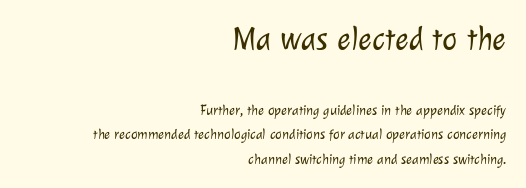
Q: Is the text bold? A: No.
Q: Is the typeface a serif or a sans-serif typeface? A: Sans-serif.
Q: Is the text underlined? A: No.
Q: How is the paragraph aligned? A: Right-aligned.
Q: Is the spacing between letters normal or unusually wide? A: Normal.
Q: Which block of text is set in a larger size, the first (top) or the second (bottom)? A: The first (top) one.
Q: Width (condensed, normal, or wide)? A: Normal.
Q: Stroke contrast? A: Low.
Q: x-height? A: Medium.
Q: Monospaced? A: No.
